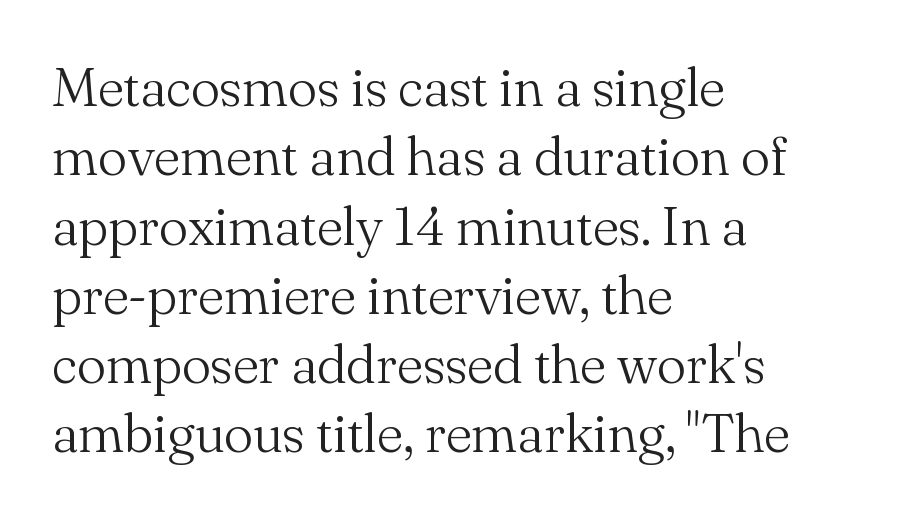
Q: Is the text bold? A: No.
Q: Is the text italic (slanted)? A: No, it is upright.
Q: Is the typeface a serif or a sans-serif typeface? A: Serif.
Q: Is the text underlined? A: No.
Q: How is the paragraph aligned? A: Left-aligned.
Q: Is the spacing between letters normal or unusually wide? A: Normal.
Q: Is the spacing between lines tight, normal or loose? A: Normal.
Q: Width (condensed, normal, or wide)? A: Normal.
Q: Stroke contrast? A: Medium.
Q: x-height? A: Small.
Q: Monospaced? A: No.
